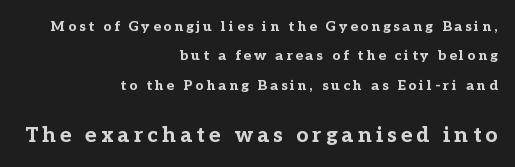
{"italic": "no", "bold": "yes", "underline": "no", "align": "right", "line_spacing": "loose", "line_spacing_ratio": 2.09, "letter_spacing": "wide", "letter_spacing_em": 0.21, "larger_block": "second", "size_ratio": 1.5, "glyph_px": 21}
